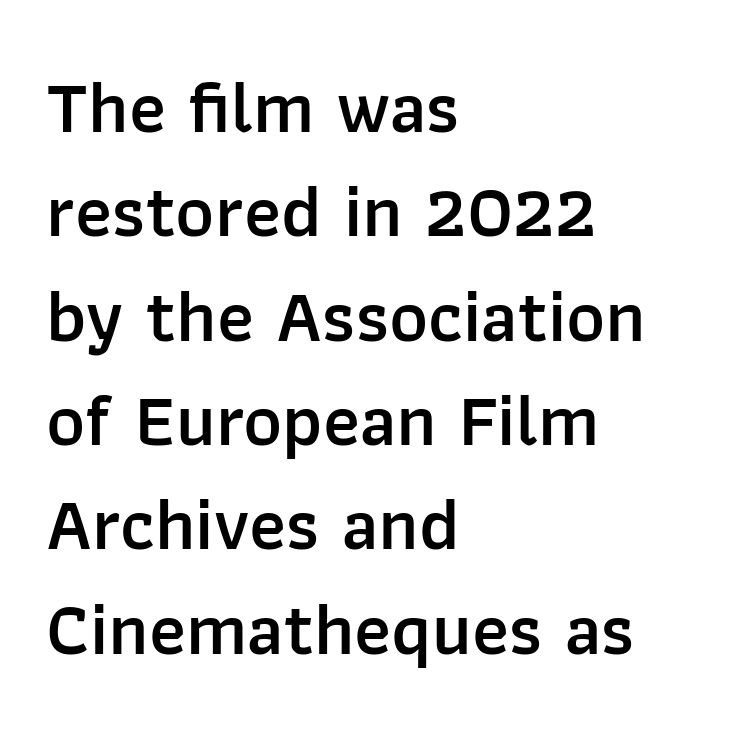
{"serif": "no", "italic": "no", "bold": "semi", "weight": "semibold", "width": "normal", "stroke_contrast": "low", "x_height": "medium", "monospaced": "no", "underline": "no", "align": "left", "line_spacing": "normal", "line_spacing_ratio": 1.41, "letter_spacing": "normal", "letter_spacing_em": 0.0, "glyph_px": 74}
